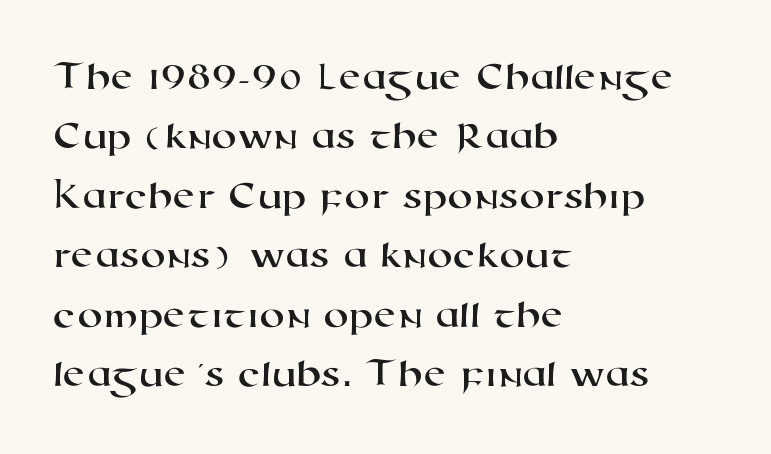
Q: Is the typeface a serif or a sans-serif typeface? A: Sans-serif.
Q: Is the text underlined? A: No.
Q: How is the paragraph aligned? A: Left-aligned.
Q: Is the spacing between letters normal or unusually wide? A: Normal.
Q: Is the spacing between lines tight, normal or loose? A: Normal.
Q: Width (condensed, normal, or wide)? A: Wide.
Q: Stroke contrast? A: High.
Q: x-height? A: Medium.
Q: Monospaced? A: No.
